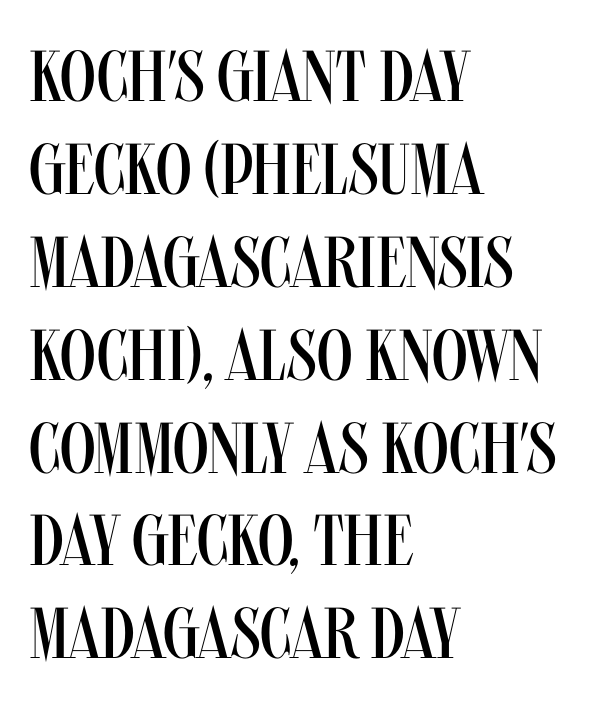
{"serif": "no", "italic": "no", "bold": "no", "weight": "regular", "width": "condensed", "stroke_contrast": "medium", "x_height": "large", "monospaced": "no", "underline": "no", "align": "left", "line_spacing": "normal", "line_spacing_ratio": 1.29, "letter_spacing": "normal", "letter_spacing_em": 0.0, "glyph_px": 72}
